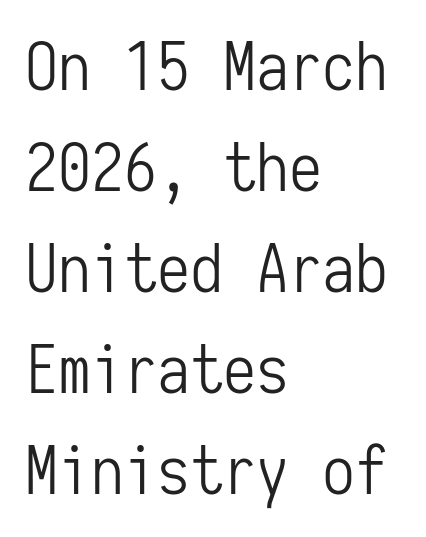
{"serif": "no", "italic": "no", "bold": "no", "weight": "light", "width": "condensed", "stroke_contrast": "low", "x_height": "medium", "monospaced": "yes", "underline": "no", "align": "left", "line_spacing": "normal", "line_spacing_ratio": 1.53, "letter_spacing": "normal", "letter_spacing_em": 0.0, "glyph_px": 66}
